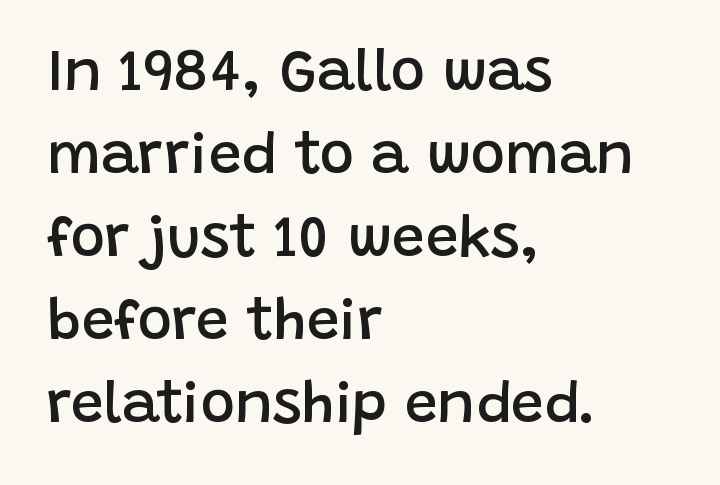
The image shows 58 px semibold sans-serif type, upright; set left-aligned, normal line spacing (1.43x), normal letter spacing, not underlined; low stroke contrast and a large x-height.
